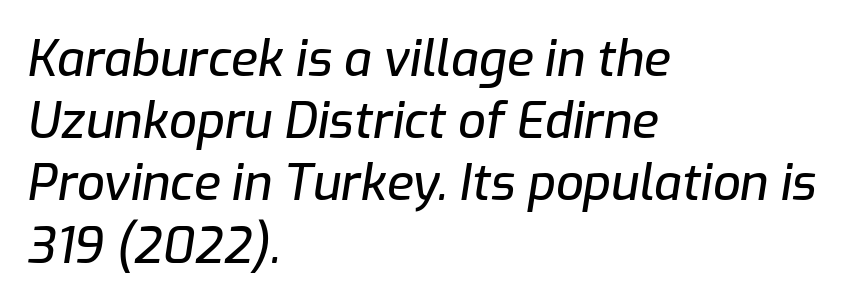
The area under the type is left untouched. Each letter keeps its own natural width here, so spacing adapts to shape. Leftover space on each line is placed entirely after the last word. The text carries the slant typical of an italic or oblique font. Inter-character spacing is left at the font's built-in metrics. Regular leading.
